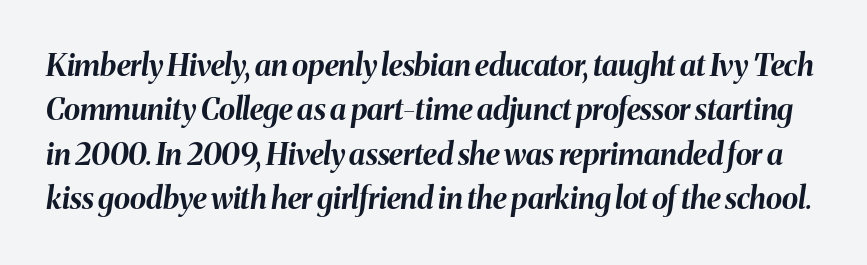
Q: Is the text bold? A: Yes.
Q: Is the text italic (slanted)? A: Yes, it leans right by about 8 degrees.
Q: Is the text underlined? A: No.
Q: Is the spacing between letters normal or unusually wide? A: Normal.
Q: Is the spacing between lines tight, normal or loose? A: Normal.
Q: Width (condensed, normal, or wide)? A: Normal.
Q: Stroke contrast? A: Medium.
Q: x-height? A: Medium.
Q: Monospaced? A: No.
